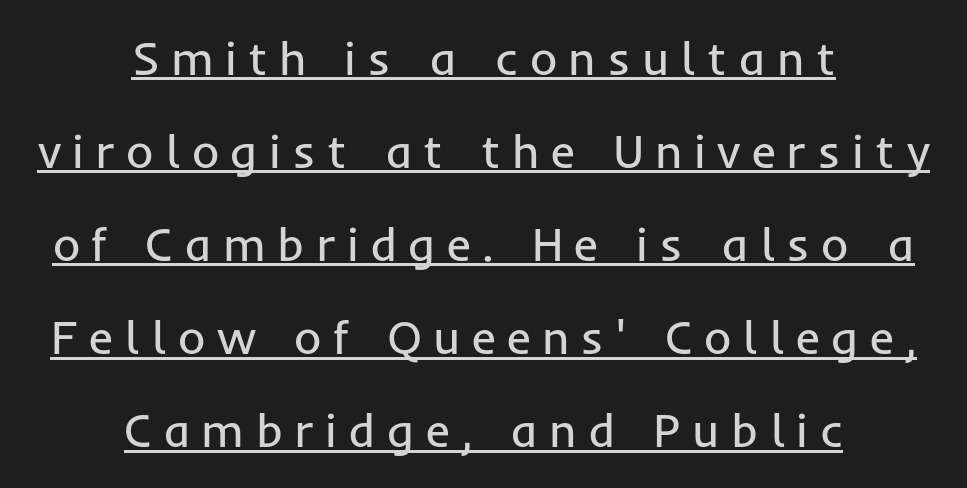
The image shows 47 px regular-weight sans-serif type, upright; set centered, loose line spacing (1.98x), unusually wide letter spacing (+0.24 em), underlined; low stroke contrast and a medium x-height.
